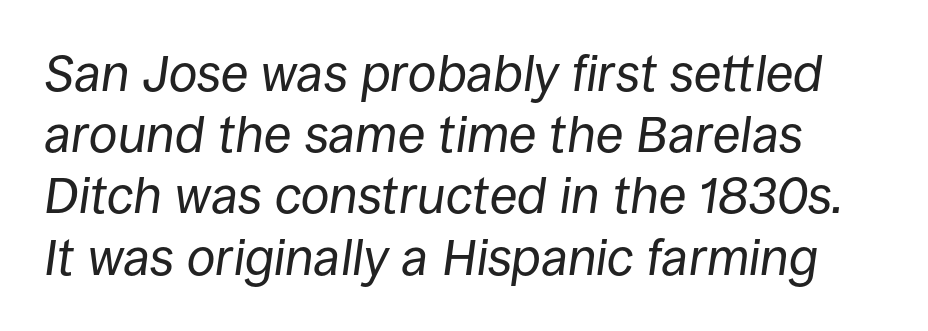
Yep, that's italic — everything's leaning. The passage shown is not underscored anywhere. The strokes are not fattened; the text isn't bold. Each word holds together tightly as a unit, with standard inter-letter gaps. Looks like regular typesetting: each glyph gets only the width it needs.
